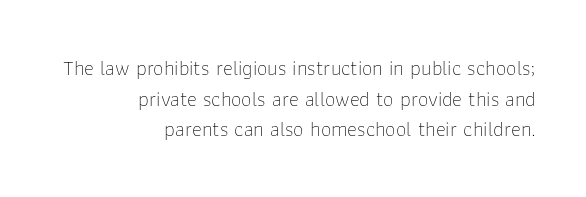
{"italic": "no", "bold": "no", "underline": "no", "align": "right", "line_spacing": "normal", "line_spacing_ratio": 1.46, "letter_spacing": "normal", "letter_spacing_em": 0.0, "glyph_px": 21}
